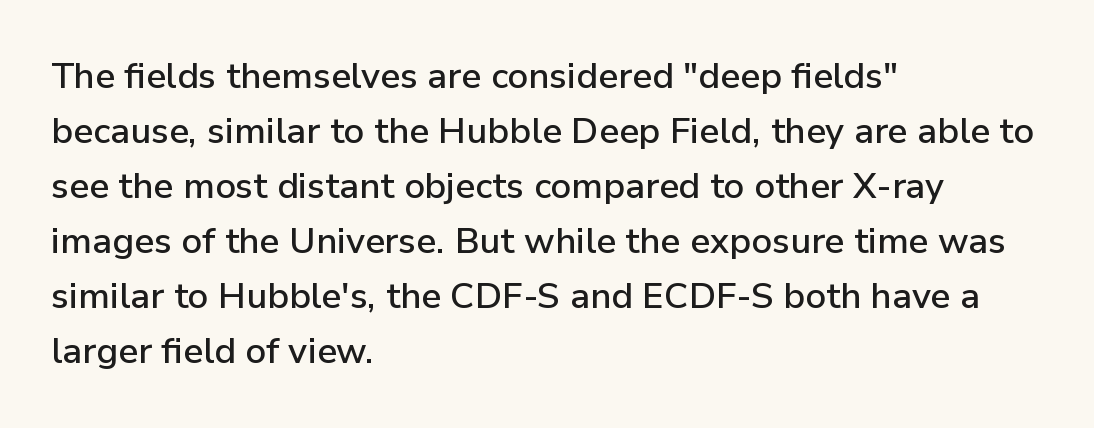
Q: Is the text italic (slanted)? A: No, it is upright.
Q: Is the typeface a serif or a sans-serif typeface? A: Sans-serif.
Q: Is the text underlined? A: No.
Q: How is the paragraph aligned? A: Left-aligned.
Q: Is the spacing between letters normal or unusually wide? A: Normal.
Q: Is the spacing between lines tight, normal or loose? A: Normal.
Q: Width (condensed, normal, or wide)? A: Normal.
Q: Stroke contrast? A: Low.
Q: x-height? A: Medium.
Q: Monospaced? A: No.
